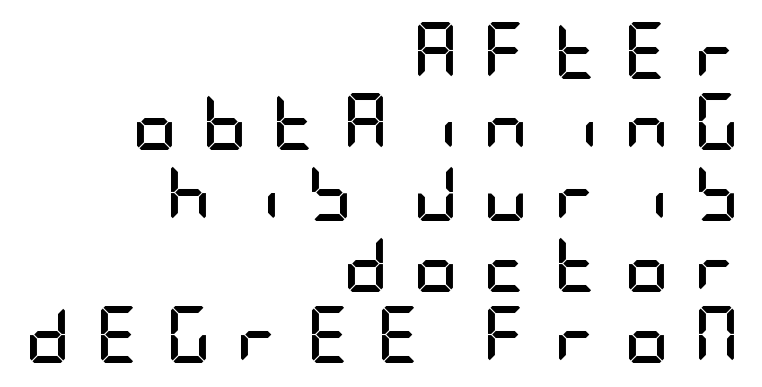
The image shows 56 px semibold, condensed sans-serif type, upright; set right-aligned, normal line spacing (1.27x), unusually wide letter spacing (+0.44 em), not underlined; low stroke contrast and a large x-height.
